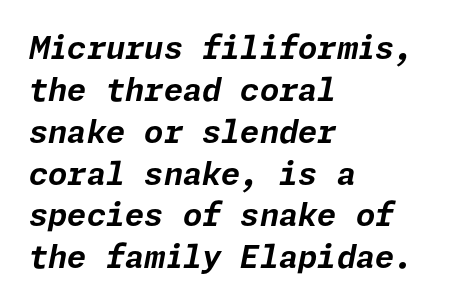
{"italic": "yes", "lean": "right", "slant_degrees": 11, "bold": "yes", "weight": "bold", "width": "normal", "stroke_contrast": "low", "x_height": "medium", "underline": "no", "align": "left", "line_spacing": "normal", "line_spacing_ratio": 1.35, "letter_spacing": "normal", "letter_spacing_em": 0.0, "glyph_px": 31}
